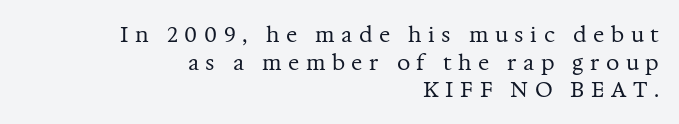
The space between consecutive lines is moderate. Letters rest on an invisible, unmarked baseline. The face looks like a standard text weight, possibly lighter. The tracking jumps out immediately: characters are airy and widely separated.
